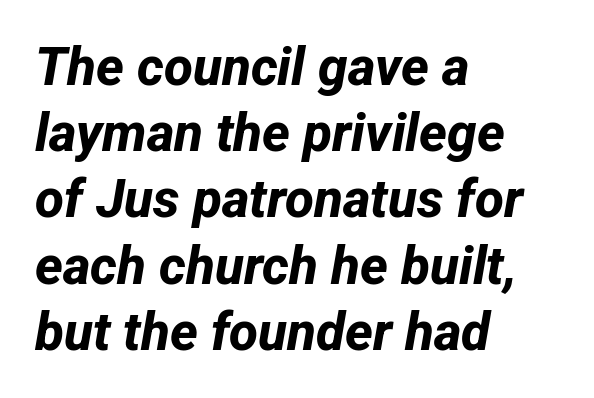
{"serif": "no", "bold": "yes", "weight": "bold", "width": "normal", "stroke_contrast": "low", "x_height": "medium", "monospaced": "no", "underline": "no", "align": "left", "line_spacing": "normal", "line_spacing_ratio": 1.25, "letter_spacing": "normal", "letter_spacing_em": 0.0, "glyph_px": 53}
